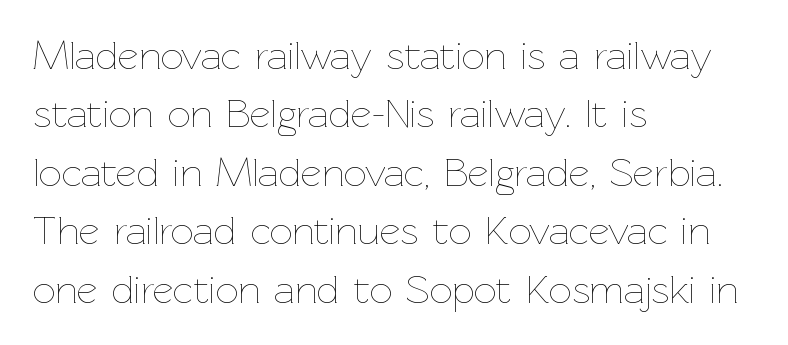
Q: Is the text bold? A: No.
Q: Is the text italic (slanted)? A: No, it is upright.
Q: Is the text underlined? A: No.
Q: How is the paragraph aligned? A: Left-aligned.
Q: Is the spacing between letters normal or unusually wide? A: Normal.
Q: Is the spacing between lines tight, normal or loose? A: Normal.
Q: Width (condensed, normal, or wide)? A: Normal.
Q: Stroke contrast? A: Low.
Q: x-height? A: Medium.
Q: Monospaced? A: No.
